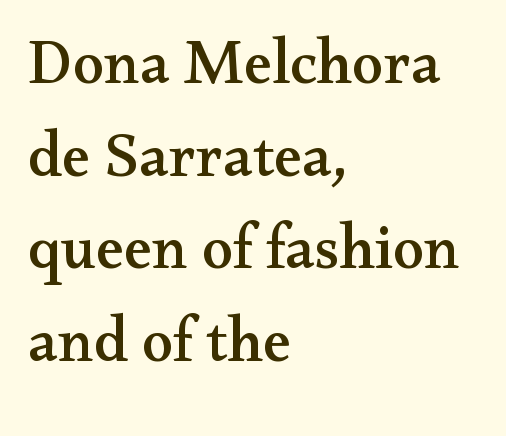
Q: Is the text italic (slanted)? A: No, it is upright.
Q: Is the typeface a serif or a sans-serif typeface? A: Serif.
Q: Is the text underlined? A: No.
Q: How is the paragraph aligned? A: Left-aligned.
Q: Is the spacing between letters normal or unusually wide? A: Normal.
Q: Is the spacing between lines tight, normal or loose? A: Normal.
Q: Width (condensed, normal, or wide)? A: Wide.
Q: Stroke contrast? A: Medium.
Q: x-height? A: Small.
Q: Monospaced? A: No.
